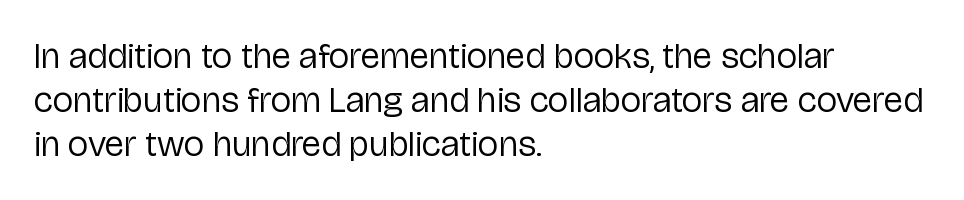
{"serif": "no", "italic": "no", "bold": "no", "weight": "regular", "width": "normal", "stroke_contrast": "low", "x_height": "medium", "monospaced": "no", "underline": "no", "align": "left", "line_spacing_ratio": 1.22, "letter_spacing": "normal", "letter_spacing_em": 0.0, "glyph_px": 36}
